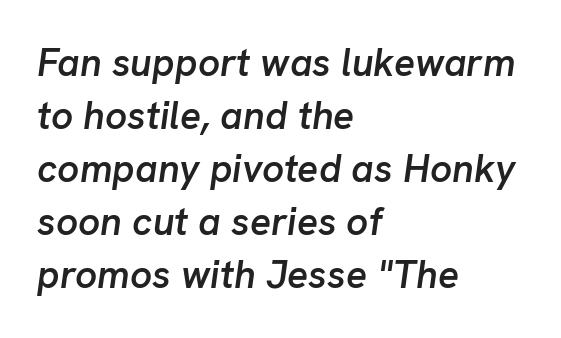
{"italic": "yes", "lean": "right", "slant_degrees": 8, "bold": "semi", "weight": "semibold", "width": "normal", "stroke_contrast": "low", "x_height": "medium", "monospaced": "no", "underline": "no", "align": "left", "line_spacing": "normal", "line_spacing_ratio": 1.36, "letter_spacing": "normal", "letter_spacing_em": 0.0, "glyph_px": 39}
